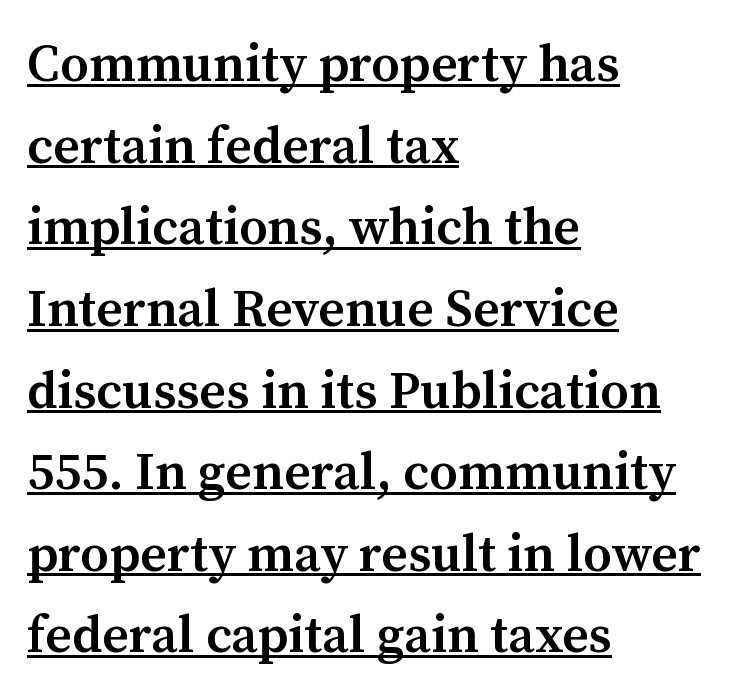
I'd call this a serif setting — the letters wear small feet. Emphasis is given by a line drawn under the lettering. Does the copy run flush right? No — it runs flush left. Characters follow at the spacing the type designer built in.
